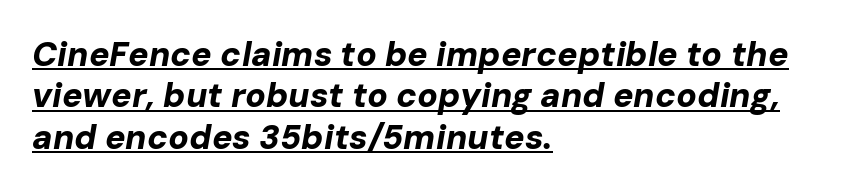
{"italic": "yes", "lean": "right", "slant_degrees": 10, "bold": "yes", "weight": "bold", "width": "normal", "stroke_contrast": "low", "x_height": "medium", "monospaced": "no", "underline": "yes", "align": "left", "line_spacing_ratio": 1.22, "letter_spacing": "normal", "letter_spacing_em": 0.0, "glyph_px": 34}
